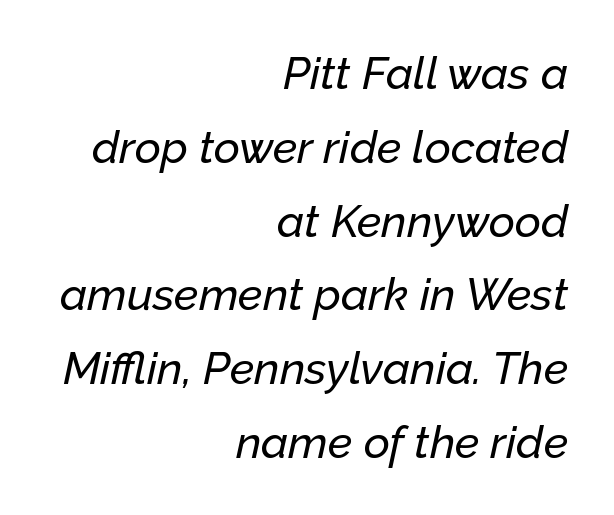
Looks like regular typesetting: each glyph gets only the width it needs. This sample keeps an unexceptional amount of space between lines. In terms of posture, this sample is oblique. The setting favours the right margin, as signatures and pull-quotes sometimes do.
